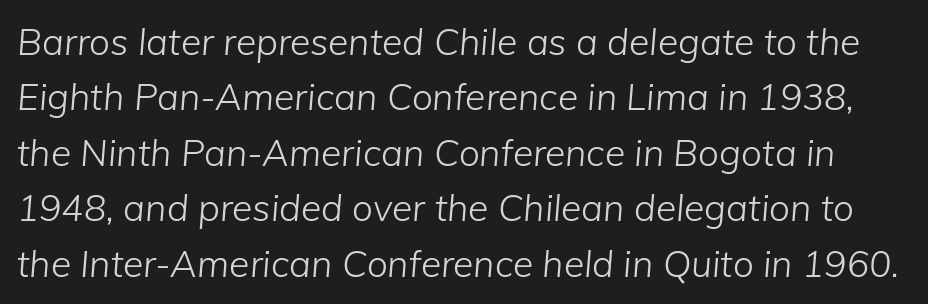
Q: Is the text bold? A: No.
Q: Is the text italic (slanted)? A: Yes, it leans right by about 5 degrees.
Q: Is the text underlined? A: No.
Q: Is the spacing between letters normal or unusually wide? A: Normal.
Q: Is the spacing between lines tight, normal or loose? A: Normal.
Q: Width (condensed, normal, or wide)? A: Normal.
Q: Stroke contrast? A: Low.
Q: x-height? A: Medium.
Q: Monospaced? A: No.
